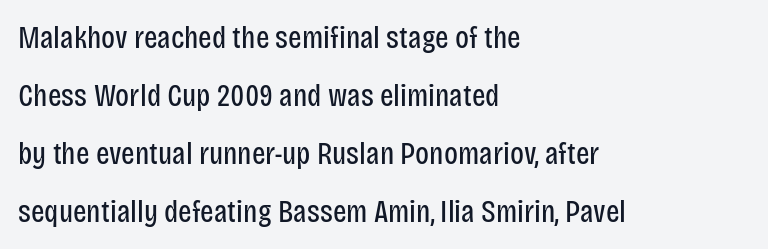
Q: Is the text bold? A: No.
Q: Is the text italic (slanted)? A: No, it is upright.
Q: Is the typeface a serif or a sans-serif typeface? A: Sans-serif.
Q: Is the text underlined? A: No.
Q: How is the paragraph aligned? A: Left-aligned.
Q: Is the spacing between letters normal or unusually wide? A: Normal.
Q: Width (condensed, normal, or wide)? A: Condensed.
Q: Stroke contrast? A: Low.
Q: x-height? A: Large.
Q: Monospaced? A: No.
